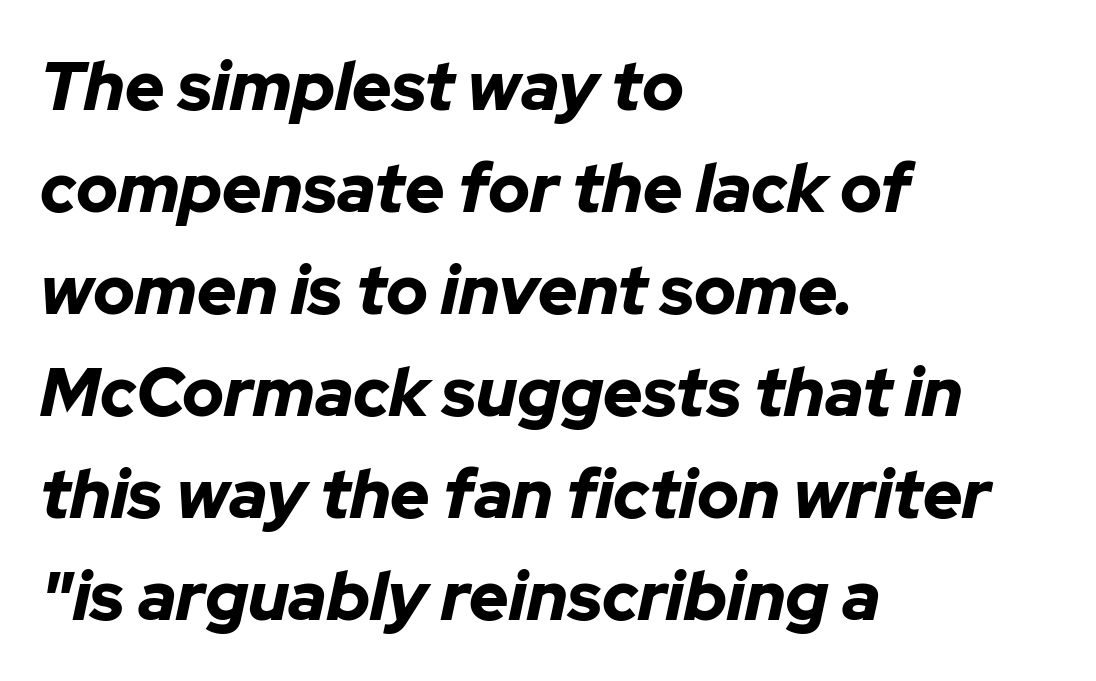
Q: Is the text bold? A: Yes.
Q: Is the text italic (slanted)? A: Yes, it leans right by about 12 degrees.
Q: Is the text underlined? A: No.
Q: How is the paragraph aligned? A: Left-aligned.
Q: Is the spacing between letters normal or unusually wide? A: Normal.
Q: Is the spacing between lines tight, normal or loose? A: Normal.
Q: Width (condensed, normal, or wide)? A: Normal.
Q: Stroke contrast? A: Low.
Q: x-height? A: Medium.
Q: Monospaced? A: No.
